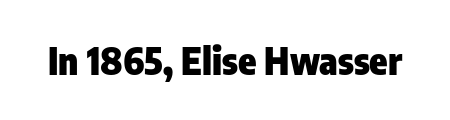
The image shows 37 px heavy, condensed sans-serif type, upright; set normal letter spacing, not underlined; low stroke contrast and a medium x-height.
